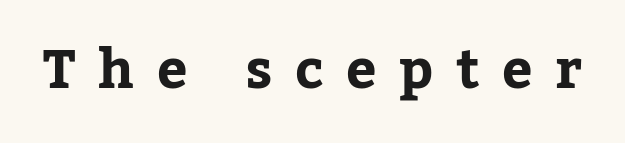
Note the varied advance widths — an 'i' is clearly narrower than an 'm'. As a designer I'd log this as weight 700, bold. Descenders are the only things crossing below the line. The gaps between neighbouring characters are conspicuously large. In terms of letterform style, serifs are clearly present. A roman cut, with each character standing at attention.
